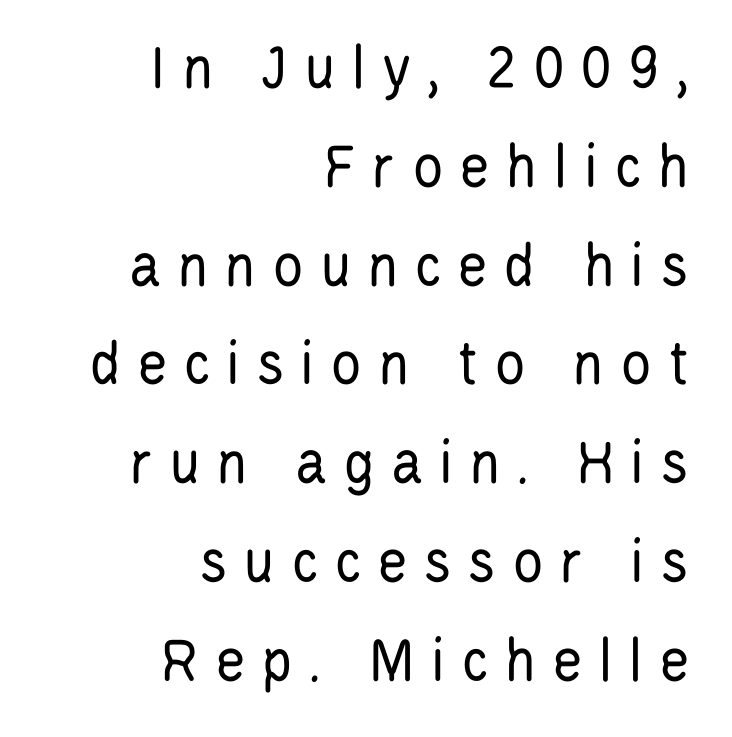
{"serif": "no", "italic": "no", "bold": "no", "weight": "regular", "width": "condensed", "stroke_contrast": "low", "x_height": "large", "monospaced": "no", "underline": "no", "align": "right", "line_spacing": "normal", "line_spacing_ratio": 1.52, "letter_spacing": "wide", "letter_spacing_em": 0.24, "glyph_px": 65}
